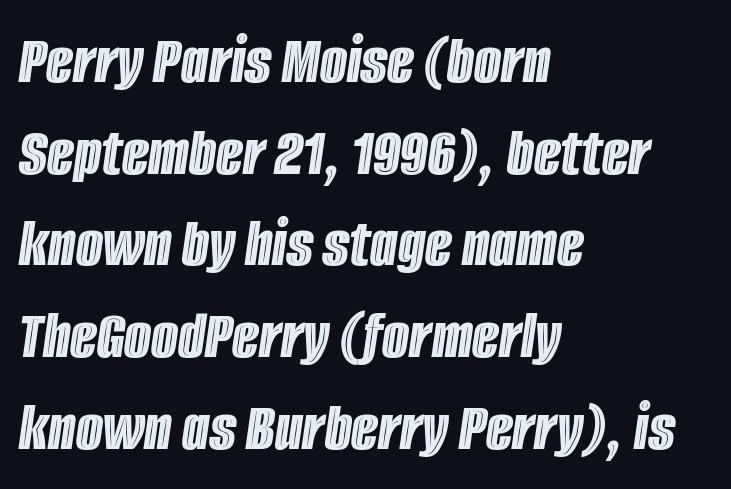
These lines are set flush left with a ragged right edge. Proportional: the letters do not fall into vertical columns. The letterforms sit shoulder to shoulder at normal distance. This sample keeps an unexceptional amount of space between lines. Type without underlining. The font's italic variant was chosen for this text.
